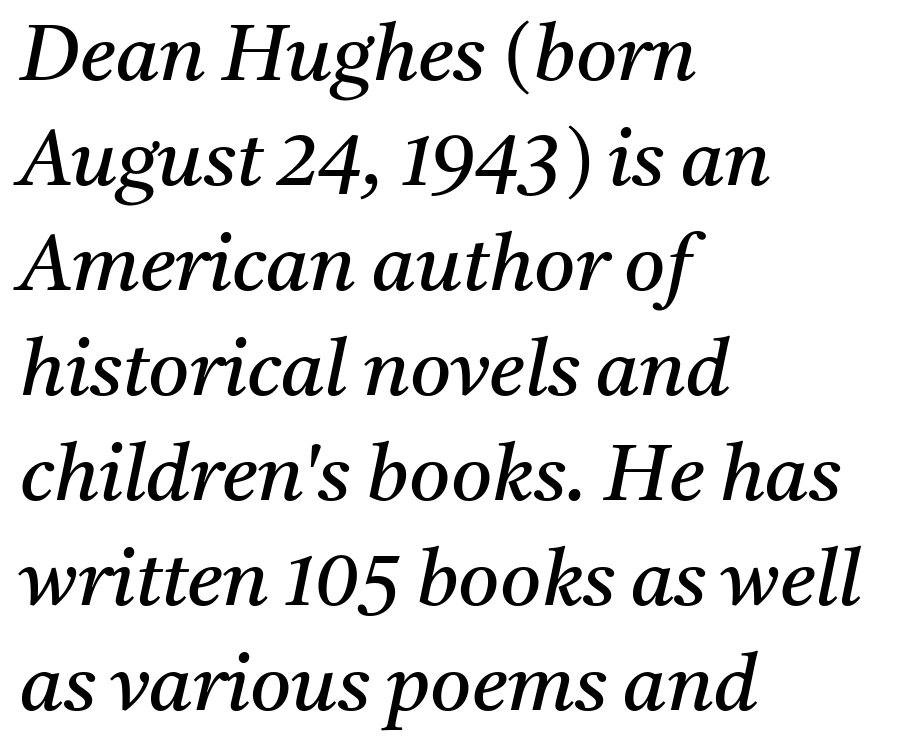
{"serif": "yes", "italic": "yes", "lean": "right", "slant_degrees": 11, "bold": "no", "weight": "regular", "width": "normal", "stroke_contrast": "medium", "x_height": "medium", "monospaced": "no", "underline": "no", "align": "left", "line_spacing": "normal", "line_spacing_ratio": 1.33, "letter_spacing": "normal", "letter_spacing_em": 0.0, "glyph_px": 79}
